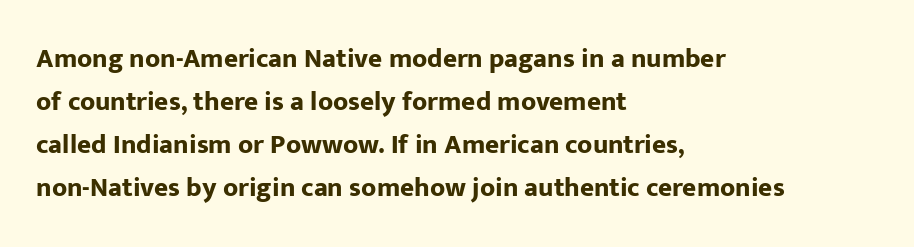
Q: Is the text bold? A: Yes.
Q: Is the text italic (slanted)? A: No, it is upright.
Q: Is the text underlined? A: No.
Q: How is the paragraph aligned? A: Left-aligned.
Q: Is the spacing between letters normal or unusually wide? A: Normal.
Q: Is the spacing between lines tight, normal or loose? A: Normal.
